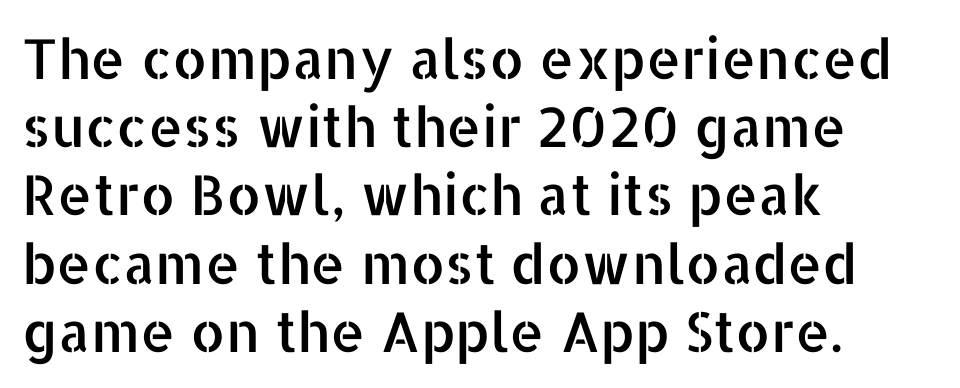
{"serif": "no", "italic": "no", "width": "normal", "stroke_contrast": "low", "x_height": "medium", "monospaced": "no", "underline": "no", "align": "left", "line_spacing_ratio": 1.24, "letter_spacing": "normal", "letter_spacing_em": 0.0, "glyph_px": 55}
